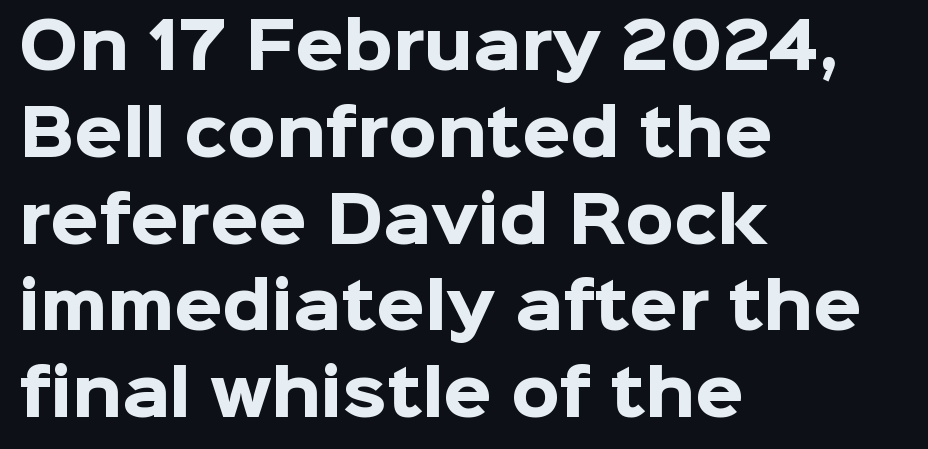
{"serif": "no", "italic": "no", "bold": "yes", "weight": "heavy", "width": "normal", "stroke_contrast": "low", "x_height": "medium", "monospaced": "no", "underline": "no", "align": "left", "line_spacing": "normal", "line_spacing_ratio": 1.4, "letter_spacing": "normal", "letter_spacing_em": 0.0, "glyph_px": 62}
